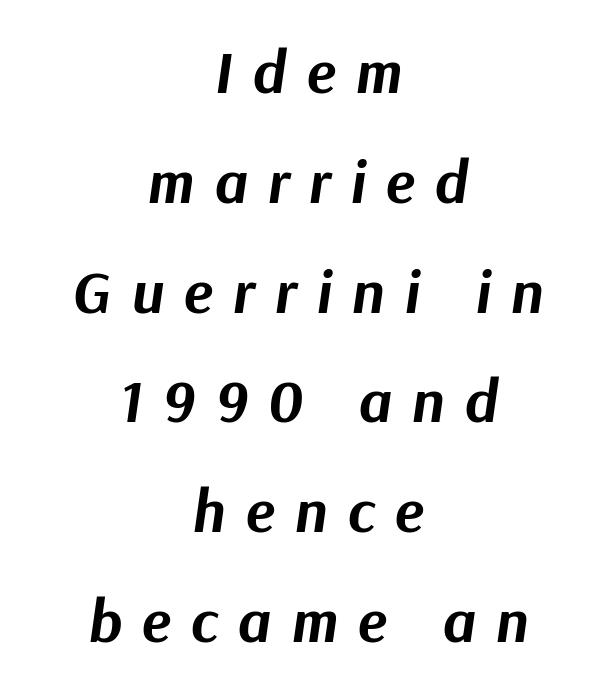
The image shows 61 px bold type, italic (leaning right); set centered, line spacing 1.8x, unusually wide letter spacing (+0.33 em), not underlined; medium stroke contrast and a medium x-height.
